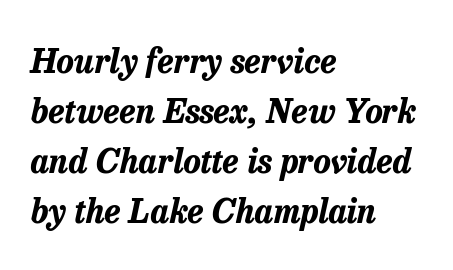
You'd pick this weight for a headline — it's a proper bold. The letters advance in unequal steps, a hallmark of proportional type. Only glyphs here, with clear space below each row. Is the block centered? No — it sits flush against the left margin.
